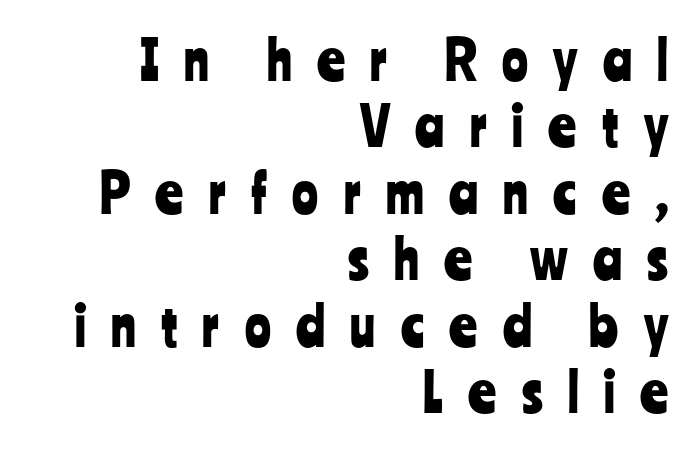
The image shows 54 px condensed sans-serif type, upright; set right-aligned, line spacing 1.23x, unusually wide letter spacing (+0.47 em), not underlined; low stroke contrast and a medium x-height.
